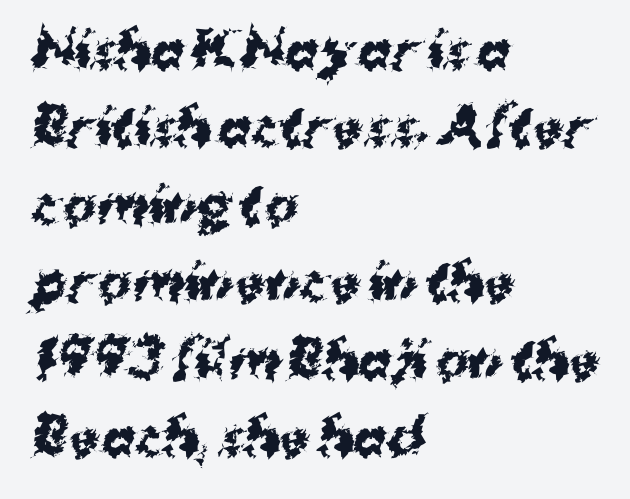
Note: no serifs on the glyphs. A normal amount of white space separates one row of letters from the next. Lines of text with bare space underneath. A student would call this left alignment; a typographer would say flush left, rag right. Letter spacing: default.
